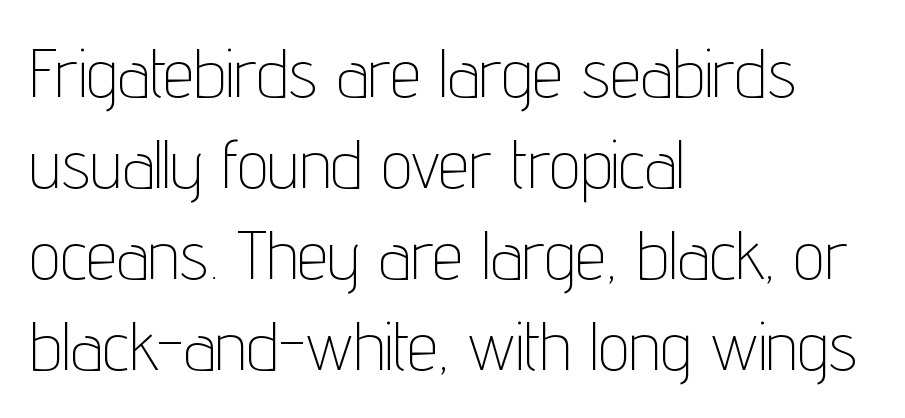
The image shows 69 px thin, condensed sans-serif type, upright; set left-aligned, normal line spacing (1.32x), normal letter spacing, not underlined; low stroke contrast and a medium x-height.
